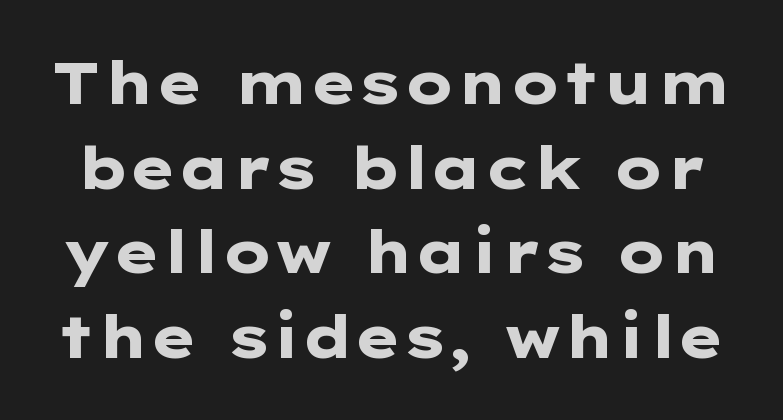
Q: Is the text bold? A: Yes.
Q: Is the text italic (slanted)? A: No, it is upright.
Q: Is the typeface a serif or a sans-serif typeface? A: Sans-serif.
Q: Is the text underlined? A: No.
Q: Is the spacing between letters normal or unusually wide? A: Normal.
Q: Is the spacing between lines tight, normal or loose? A: Normal.
Q: Width (condensed, normal, or wide)? A: Wide.
Q: Stroke contrast? A: Low.
Q: x-height? A: Medium.
